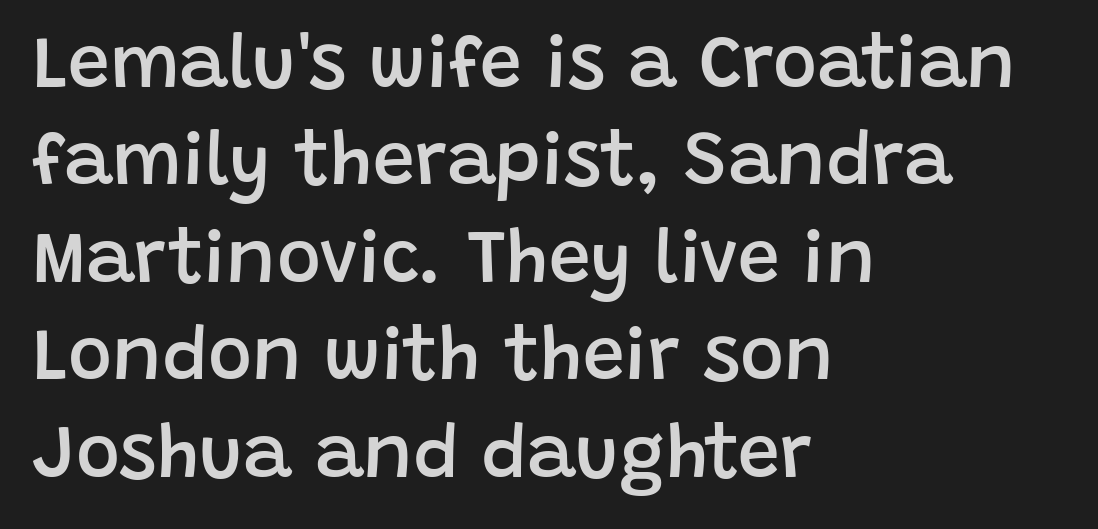
{"serif": "no", "italic": "no", "bold": "semi", "weight": "semibold", "width": "normal", "stroke_contrast": "low", "x_height": "large", "monospaced": "no", "underline": "no", "align": "left", "line_spacing": "normal", "line_spacing_ratio": 1.3, "letter_spacing": "normal", "letter_spacing_em": 0.0, "glyph_px": 75}
